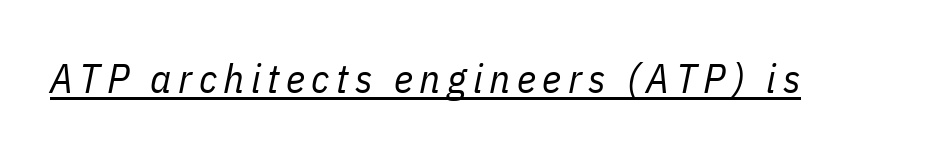
The image shows 41 px regular-weight, condensed type, italic (leaning right); set underlined; low stroke contrast and a medium x-height.
